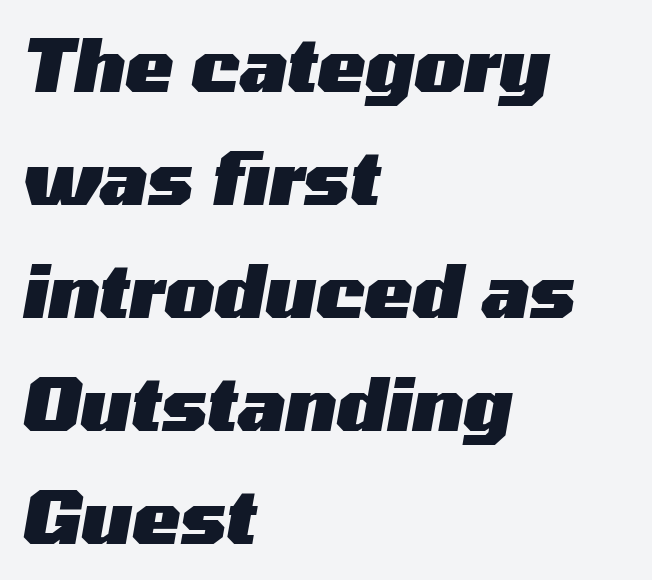
Q: Is the text bold? A: Yes.
Q: Is the text italic (slanted)? A: Yes, it leans right by about 10 degrees.
Q: Is the text underlined? A: No.
Q: How is the paragraph aligned? A: Left-aligned.
Q: Is the spacing between letters normal or unusually wide? A: Normal.
Q: Is the spacing between lines tight, normal or loose? A: Normal.
Q: Width (condensed, normal, or wide)? A: Wide.
Q: Stroke contrast? A: Medium.
Q: x-height? A: Medium.
Q: Monospaced? A: No.
